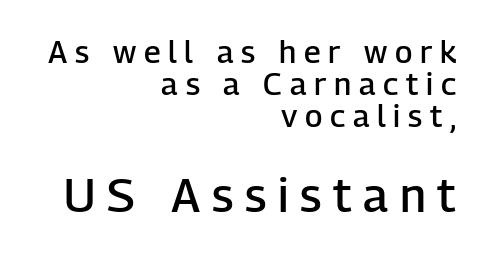
Q: Is the text bold? A: Semi-bold.
Q: Is the text italic (slanted)? A: No, it is upright.
Q: Is the typeface a serif or a sans-serif typeface? A: Sans-serif.
Q: Is the text underlined? A: No.
Q: How is the paragraph aligned? A: Right-aligned.
Q: Is the spacing between letters normal or unusually wide? A: Unusually wide.
Q: Is the spacing between lines tight, normal or loose? A: Tight.
Q: Which block of text is set in a larger size, the first (top) or the second (bottom)? A: The second (bottom) one.
Q: Width (condensed, normal, or wide)? A: Normal.
Q: Stroke contrast? A: Low.
Q: x-height? A: Medium.
Q: Monospaced? A: No.
